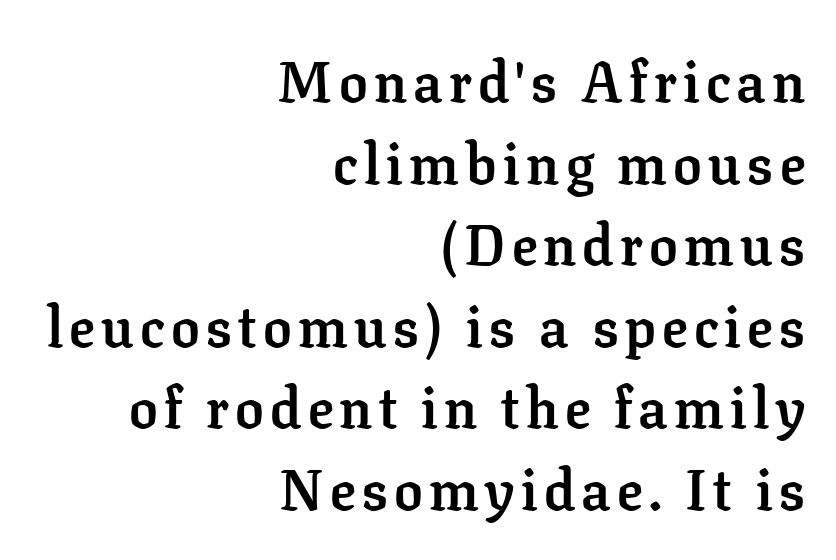
The letters stand upright; this is a roman face. Unlike a clean sans, this face finishes its strokes with serifs. The passage shown is typed in a proportional face where columns would drift. Any mark beneath the type? The region is blank.
